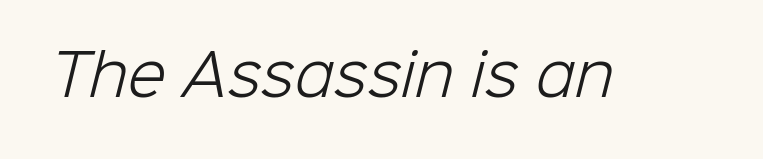
Q: Is the text bold? A: No.
Q: Is the typeface a serif or a sans-serif typeface? A: Sans-serif.
Q: Is the text underlined? A: No.
Q: Is the spacing between letters normal or unusually wide? A: Normal.
Q: Width (condensed, normal, or wide)? A: Normal.
Q: Stroke contrast? A: Low.
Q: x-height? A: Medium.
Q: Monospaced? A: No.
